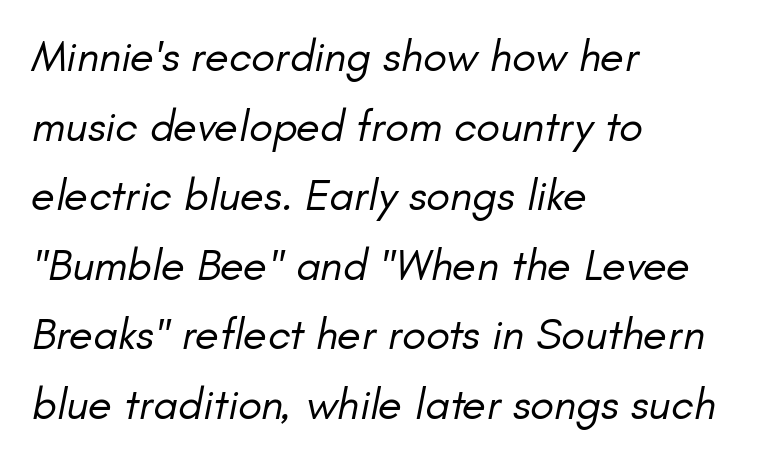
The image shows 44 px regular-weight type, italic (leaning right); set left-aligned, normal line spacing (1.58x), normal letter spacing, not underlined; low stroke contrast and a small x-height.
